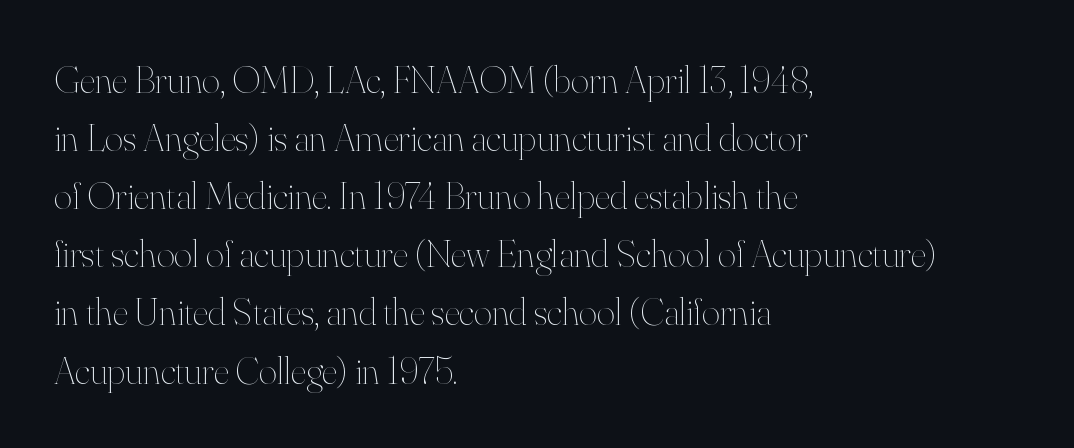
The image shows 39 px thin type, upright; set left-aligned, normal line spacing (1.49x), normal letter spacing, not underlined; high stroke contrast and a small x-height.
